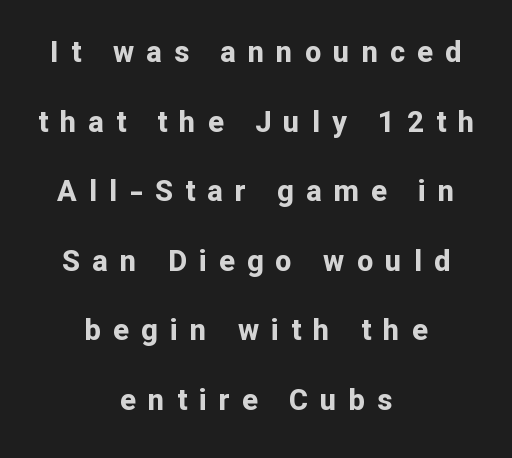
{"serif": "no", "italic": "no", "bold": "yes", "weight": "bold", "width": "normal", "stroke_contrast": "low", "x_height": "medium", "monospaced": "no", "underline": "no", "align": "center", "line_spacing": "loose", "line_spacing_ratio": 2.4, "letter_spacing": "wide", "letter_spacing_em": 0.42, "glyph_px": 29}
